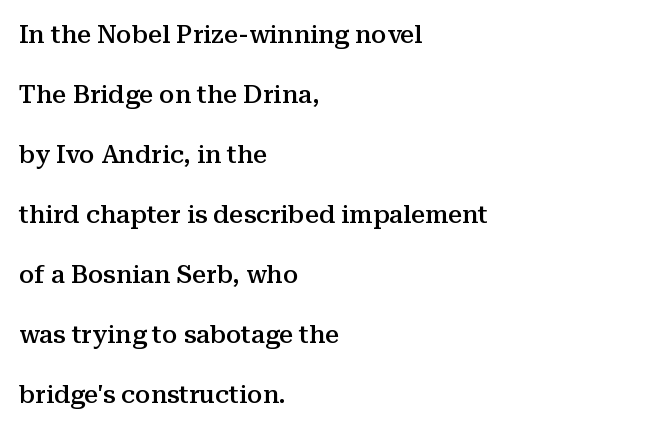
{"italic": "no", "bold": "semi", "underline": "no", "align": "left", "line_spacing": "loose", "line_spacing_ratio": 2.4, "letter_spacing": "normal", "letter_spacing_em": 0.0, "glyph_px": 25}
